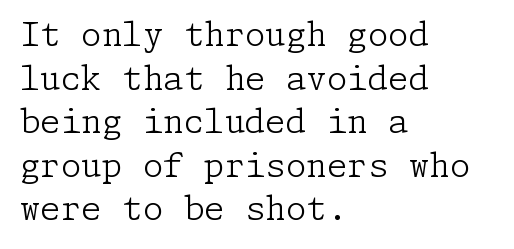
{"serif": "yes", "italic": "no", "bold": "no", "weight": "light", "width": "normal", "stroke_contrast": "low", "x_height": "medium", "underline": "no", "align": "left", "line_spacing": "normal", "line_spacing_ratio": 1.32, "letter_spacing": "normal", "letter_spacing_em": 0.0, "glyph_px": 33}
